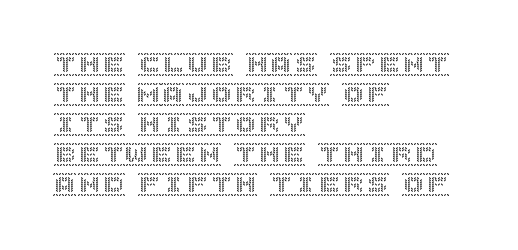
The lines in this sample share a left origin and differ only in where they stop. Tracking here is standard; glyphs follow each other at the usual distance. How would I describe the line gaps? Plain and ordinary. You can tell it's not italic because the verticals are truly vertical.
